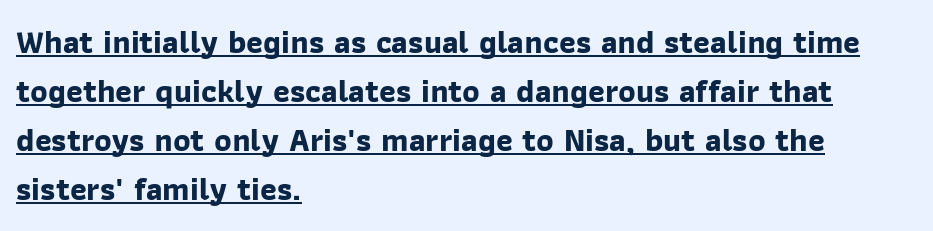
{"serif": "no", "bold": "yes", "weight": "bold", "width": "normal", "stroke_contrast": "low", "x_height": "medium", "monospaced": "no", "underline": "yes", "align": "left", "line_spacing": "normal", "line_spacing_ratio": 1.53, "letter_spacing": "normal", "letter_spacing_em": 0.0, "glyph_px": 32}
